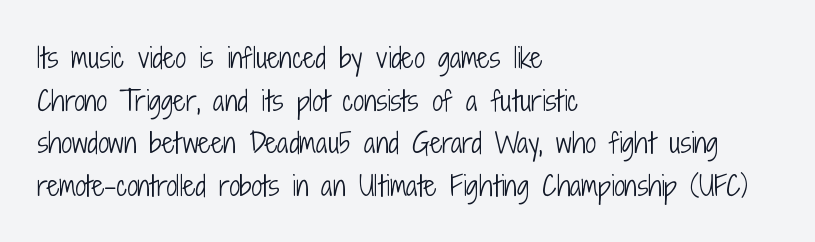
{"italic": "no", "bold": "no", "underline": "no", "align": "left", "line_spacing": "normal", "line_spacing_ratio": 1.58, "letter_spacing": "normal", "letter_spacing_em": 0.0, "glyph_px": 27}
